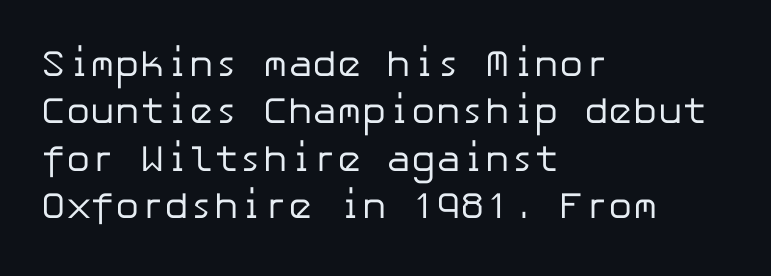
{"serif": "no", "italic": "no", "bold": "no", "weight": "regular", "width": "normal", "stroke_contrast": "low", "x_height": "medium", "underline": "no", "align": "left", "line_spacing": "normal", "line_spacing_ratio": 1.28, "letter_spacing": "normal", "letter_spacing_em": 0.0, "glyph_px": 37}
